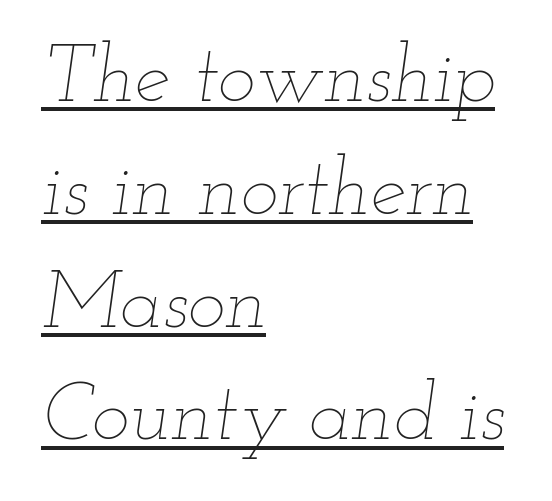
The image shows 80 px thin, wide type, italic (leaning right); set left-aligned, normal line spacing (1.41x), normal letter spacing, underlined; low stroke contrast and a small x-height.
